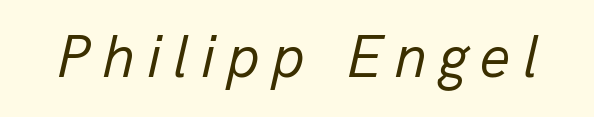
{"italic": "yes", "lean": "right", "slant_degrees": 13, "bold": "no", "weight": "regular", "width": "normal", "stroke_contrast": "low", "x_height": "medium", "monospaced": "no", "underline": "no", "letter_spacing": "wide", "letter_spacing_em": 0.2, "glyph_px": 60}
